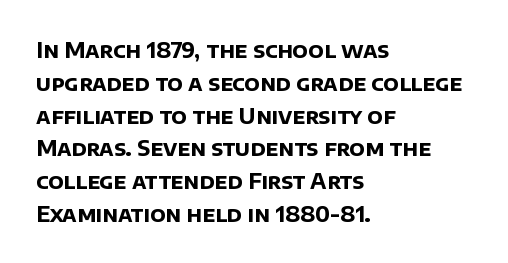
{"bold": "yes", "underline": "no", "align": "left", "line_spacing": "normal", "line_spacing_ratio": 1.56, "letter_spacing": "normal", "letter_spacing_em": 0.0, "glyph_px": 21}
